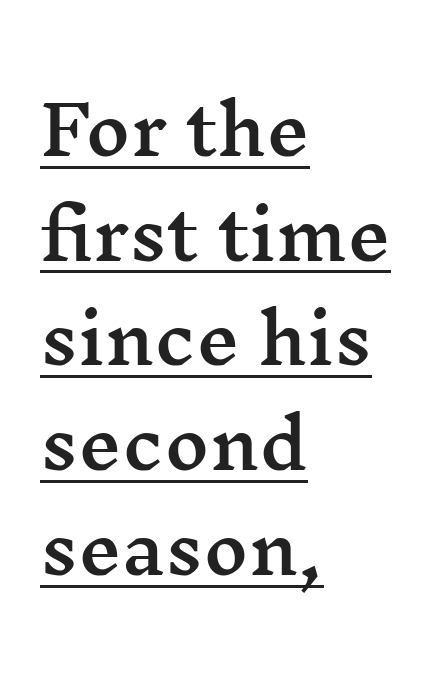
The passage shown is typed in a proportional face where columns would drift. The passage shown stacks its lines at a standard gap. Style check: upright. The rendered words wear a rule along their underside. A serif font was chosen for this passage. Standard letterfit; no display-style spreading of the glyphs.
